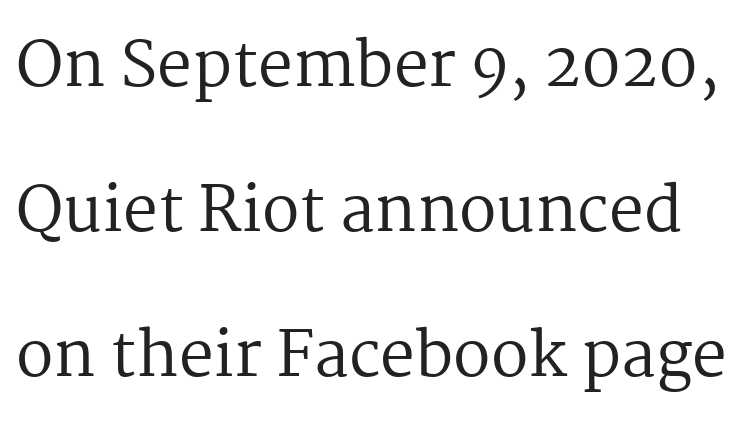
{"serif": "yes", "italic": "no", "bold": "no", "weight": "regular", "width": "normal", "stroke_contrast": "medium", "x_height": "medium", "monospaced": "no", "underline": "no", "line_spacing": "loose", "line_spacing_ratio": 2.34, "letter_spacing": "normal", "letter_spacing_em": 0.0, "glyph_px": 62}
